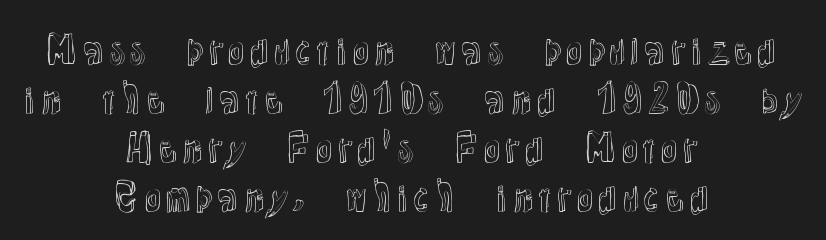
The image shows 36 px text type, upright; set centered, normal line spacing (1.36x), normal letter spacing, not underlined; a medium x-height.
